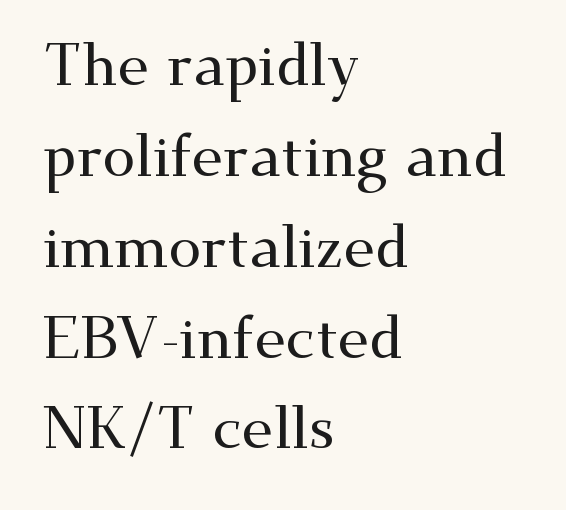
Typographically, this falls in the serif category. Honestly, the letter spacing is just normal — you wouldn't notice it. The space between consecutive lines is moderate. Quick note: underline off. These lines are rendered in a variable-pitch font.
